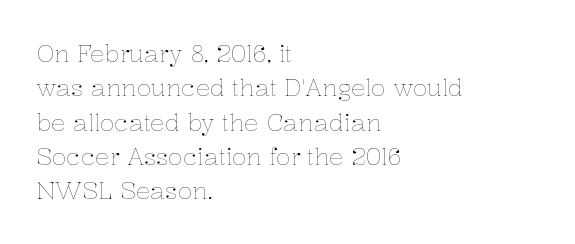
Vertical stems look standard width or narrower in stroke. Default kerning and tracking; the words read as compact shapes. These lines are set flush left with a ragged right edge. The baseline area is clear.
